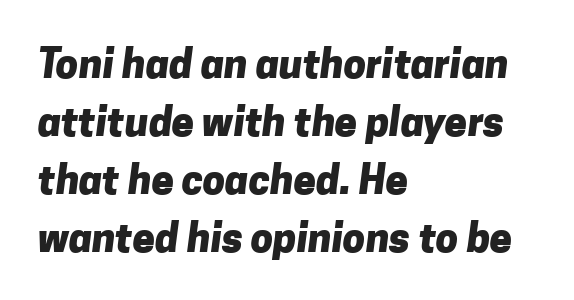
The image shows 40 px heavy sans-serif type; set left-aligned, normal line spacing (1.45x), normal letter spacing, not underlined; low stroke contrast and a medium x-height.
